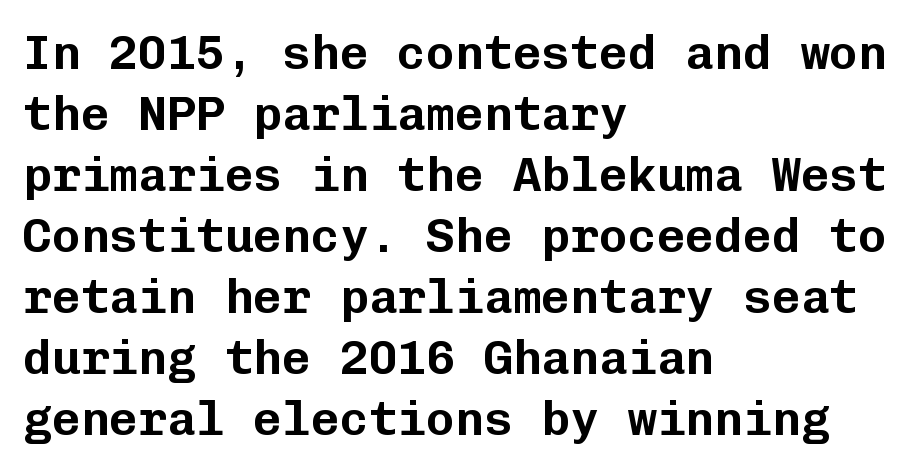
Q: Is the text italic (slanted)? A: No, it is upright.
Q: Is the typeface a serif or a sans-serif typeface? A: Sans-serif.
Q: Is the text underlined? A: No.
Q: How is the paragraph aligned? A: Left-aligned.
Q: Is the spacing between letters normal or unusually wide? A: Normal.
Q: Is the spacing between lines tight, normal or loose? A: Normal.
Q: Width (condensed, normal, or wide)? A: Normal.
Q: Stroke contrast? A: Low.
Q: x-height? A: Medium.
Q: Monospaced? A: Yes.
